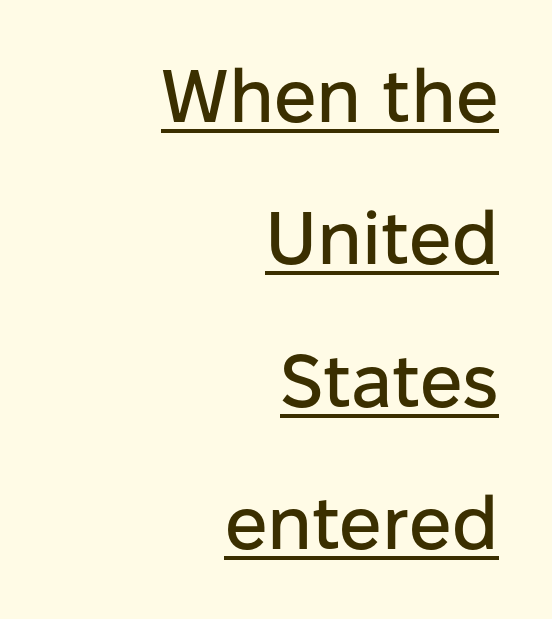
{"serif": "no", "italic": "no", "width": "normal", "stroke_contrast": "low", "x_height": "medium", "monospaced": "no", "underline": "yes", "align": "right", "line_spacing": "loose", "line_spacing_ratio": 1.9, "letter_spacing": "normal", "letter_spacing_em": 0.0, "glyph_px": 75}
